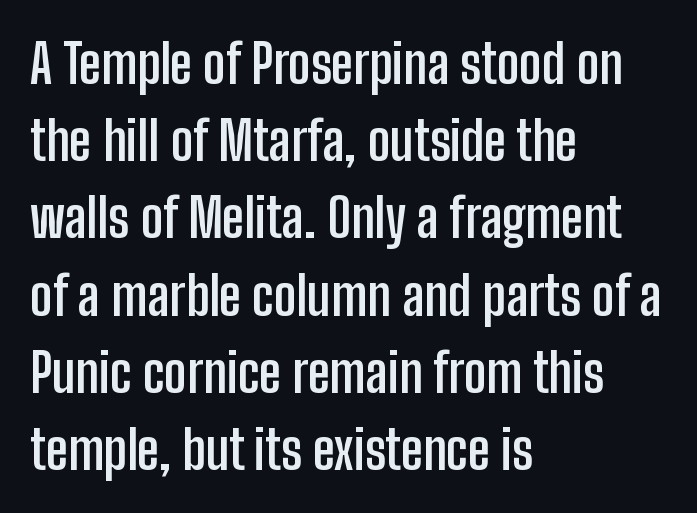
The image shows 54 px semibold, condensed sans-serif type, upright; set left-aligned, normal line spacing (1.43x), normal letter spacing, not underlined; low stroke contrast and a medium x-height.
